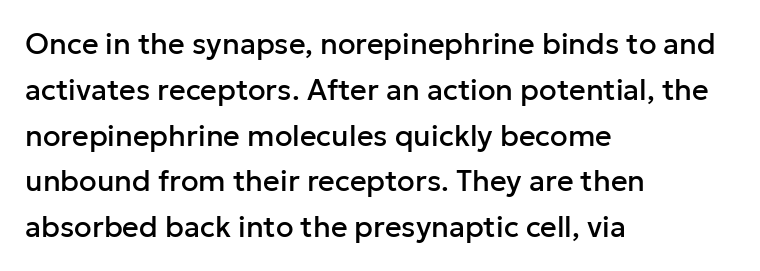
The image shows 29 px sans-serif type, upright; set left-aligned, normal line spacing (1.58x), normal letter spacing, not underlined; low stroke contrast and a medium x-height.
